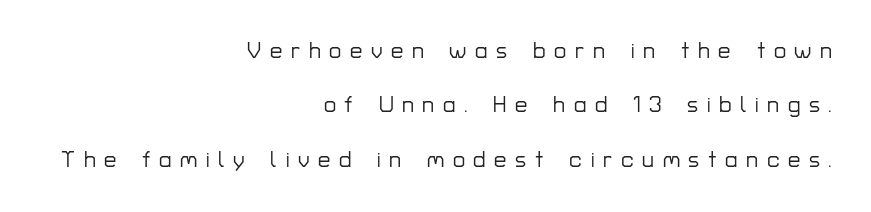
{"italic": "no", "underline": "no", "align": "right", "line_spacing": "loose", "line_spacing_ratio": 2.47, "letter_spacing": "wide", "letter_spacing_em": 0.39, "glyph_px": 22}
